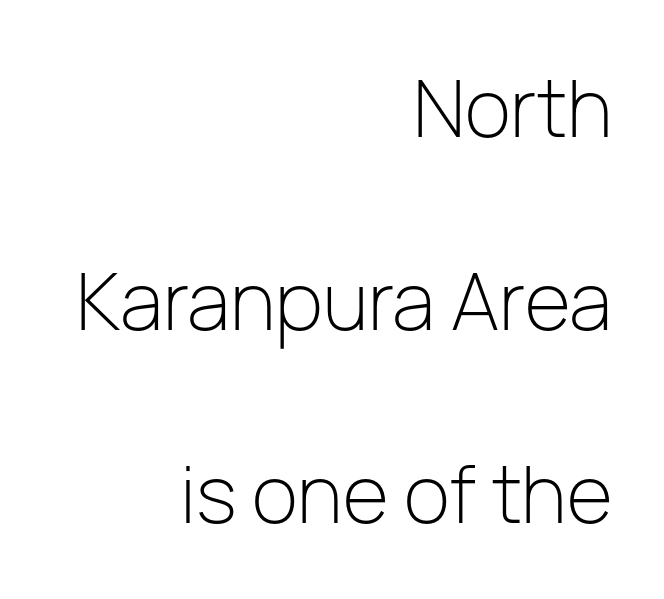
The image shows 79 px light sans-serif type, upright; set right-aligned, loose line spacing (2.44x), normal letter spacing, not underlined; low stroke contrast and a medium x-height.
